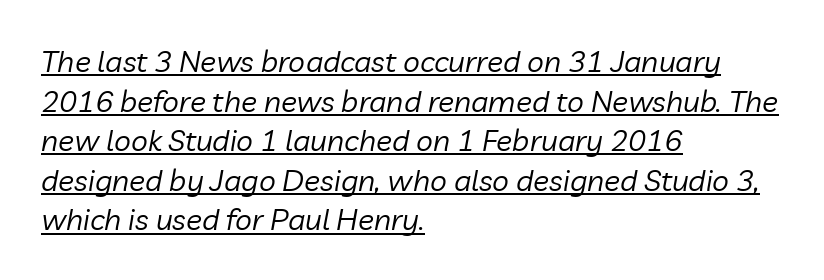
{"italic": "yes", "lean": "right", "slant_degrees": 10, "bold": "no", "weight": "regular", "width": "normal", "stroke_contrast": "low", "x_height": "medium", "monospaced": "no", "underline": "yes", "align": "left", "line_spacing": "normal", "line_spacing_ratio": 1.32, "letter_spacing": "normal", "letter_spacing_em": 0.0, "glyph_px": 30}
